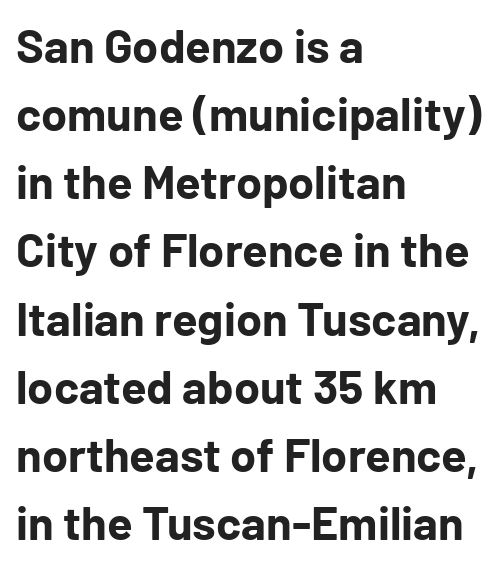
Q: Is the text bold? A: Yes.
Q: Is the text italic (slanted)? A: No, it is upright.
Q: Is the typeface a serif or a sans-serif typeface? A: Sans-serif.
Q: Is the text underlined? A: No.
Q: How is the paragraph aligned? A: Left-aligned.
Q: Is the spacing between letters normal or unusually wide? A: Normal.
Q: Is the spacing between lines tight, normal or loose? A: Normal.
Q: Width (condensed, normal, or wide)? A: Normal.
Q: Stroke contrast? A: Low.
Q: x-height? A: Medium.
Q: Monospaced? A: No.
